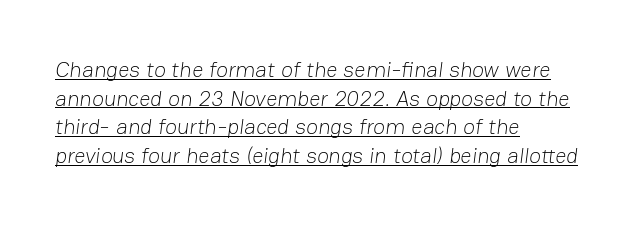
Q: Is the text bold? A: No.
Q: Is the text underlined? A: Yes.
Q: How is the paragraph aligned? A: Left-aligned.
Q: Is the spacing between letters normal or unusually wide? A: Normal.
Q: Is the spacing between lines tight, normal or loose? A: Normal.
